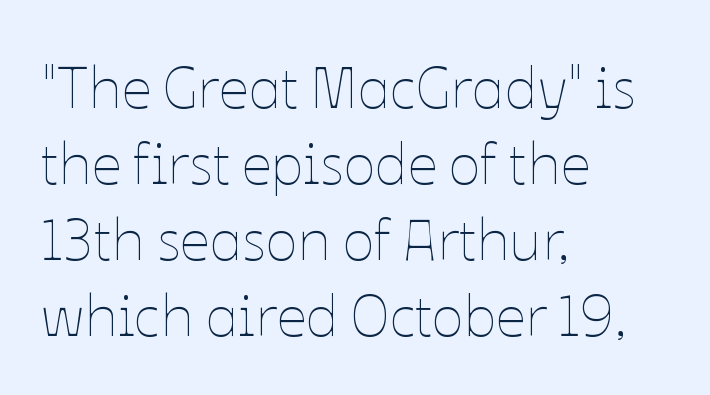
Q: Is the text bold? A: No.
Q: Is the text italic (slanted)? A: No, it is upright.
Q: Is the text underlined? A: No.
Q: How is the paragraph aligned? A: Left-aligned.
Q: Is the spacing between letters normal or unusually wide? A: Normal.
Q: Is the spacing between lines tight, normal or loose? A: Normal.
Q: Width (condensed, normal, or wide)? A: Normal.
Q: Stroke contrast? A: Low.
Q: x-height? A: Medium.
Q: Monospaced? A: No.
